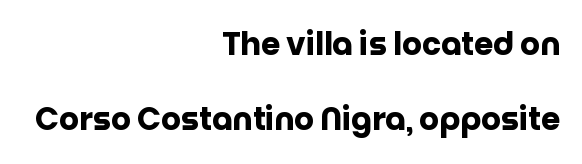
The letters advance in unequal steps, a hallmark of proportional type. There is no visible air inserted between adjacent glyphs. The foot of each line stays bare and open. Honestly, the rows look like they've been pulled way apart. Weight check: bold — yes, fully.
